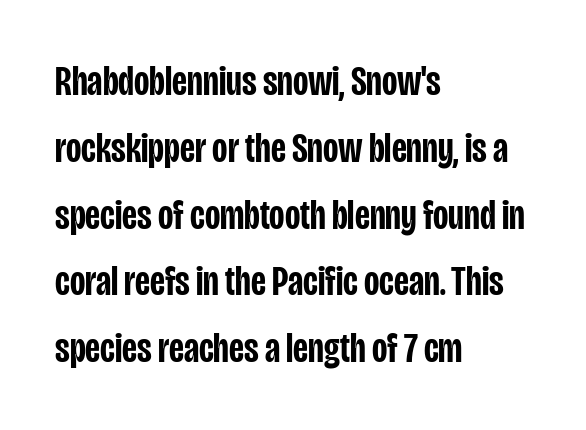
Q: Is the text bold? A: Semi-bold.
Q: Is the text italic (slanted)? A: No, it is upright.
Q: Is the typeface a serif or a sans-serif typeface? A: Sans-serif.
Q: Is the text underlined? A: No.
Q: How is the paragraph aligned? A: Left-aligned.
Q: Is the spacing between letters normal or unusually wide? A: Normal.
Q: Is the spacing between lines tight, normal or loose? A: Normal.
Q: Width (condensed, normal, or wide)? A: Condensed.
Q: Stroke contrast? A: Low.
Q: x-height? A: Large.
Q: Monospaced? A: No.
